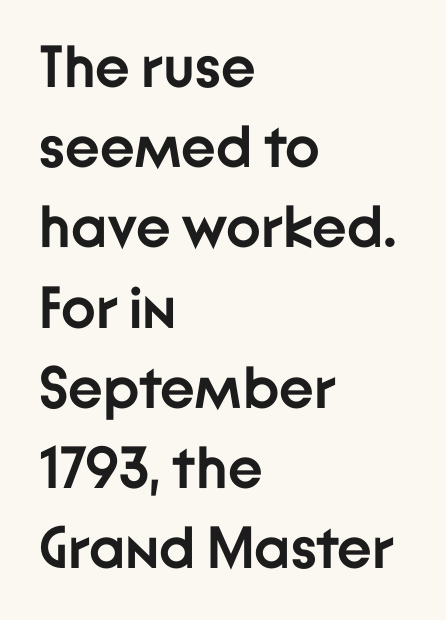
When letters stand straight like this, we call the style roman or upright. The vertical gap from one line to the next is medium. Typographic density is high because the face is bold. The letters carry no serifs — their stems end cleanly without finishing strokes.
